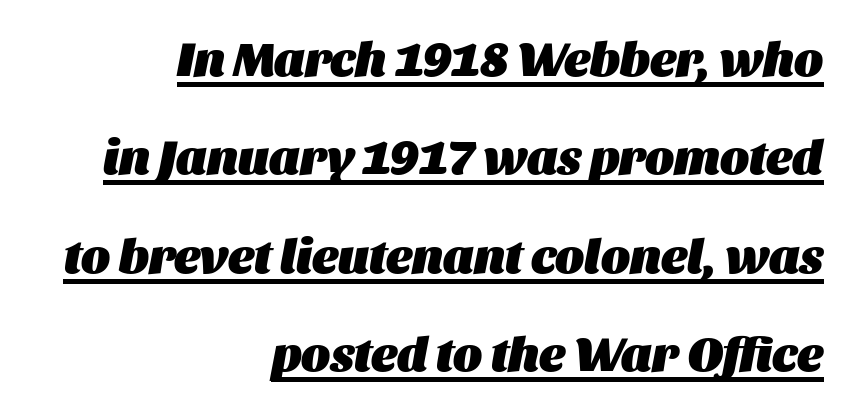
{"italic": "yes", "lean": "right", "slant_degrees": 11, "bold": "yes", "weight": "heavy", "width": "normal", "stroke_contrast": "medium", "x_height": "large", "monospaced": "no", "underline": "yes", "align": "right", "line_spacing": "loose", "line_spacing_ratio": 2.01, "letter_spacing": "normal", "letter_spacing_em": 0.0, "glyph_px": 49}
